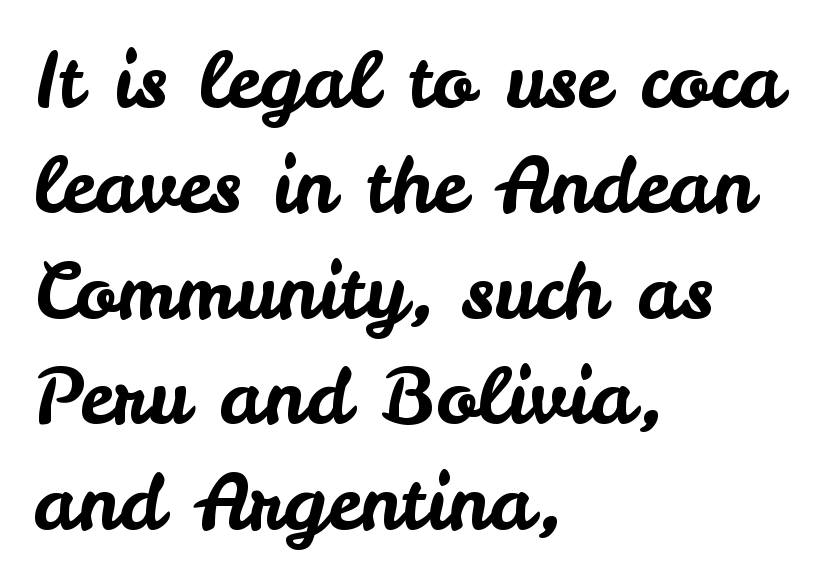
Q: Is the text italic (slanted)? A: Yes.
Q: Is the typeface a serif or a sans-serif typeface? A: Sans-serif.
Q: Is the text underlined? A: No.
Q: How is the paragraph aligned? A: Left-aligned.
Q: Is the spacing between letters normal or unusually wide? A: Normal.
Q: Is the spacing between lines tight, normal or loose? A: Normal.
Q: Width (condensed, normal, or wide)? A: Normal.
Q: Stroke contrast? A: Low.
Q: x-height? A: Small.
Q: Monospaced? A: No.
